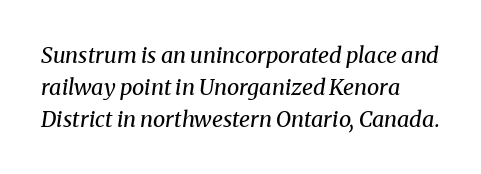
{"italic": "yes", "lean": "right", "slant_degrees": 8, "bold": "no", "underline": "no", "line_spacing": "normal", "line_spacing_ratio": 1.45, "letter_spacing": "normal", "letter_spacing_em": 0.0, "glyph_px": 22}
